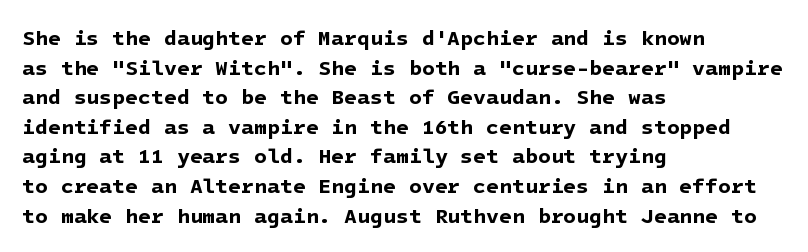
Q: Is the text bold? A: Yes.
Q: Is the text underlined? A: No.
Q: How is the paragraph aligned? A: Left-aligned.
Q: Is the spacing between letters normal or unusually wide? A: Normal.
Q: Is the spacing between lines tight, normal or loose? A: Normal.
